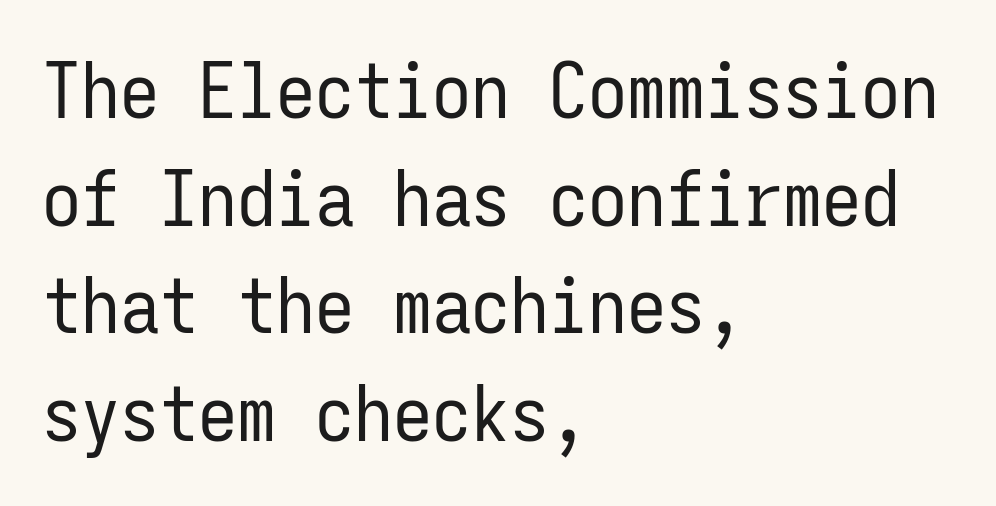
The area under the type is left untouched. In terms of posture, this sample is upright. Is the letter spacing exaggerated? No — it looks like the ordinary default. A student would call this left alignment; a typographer would say flush left, rag right. Reading down the column, the eye jumps a familiar distance to each next line. This sample uses a sans-serif face.
